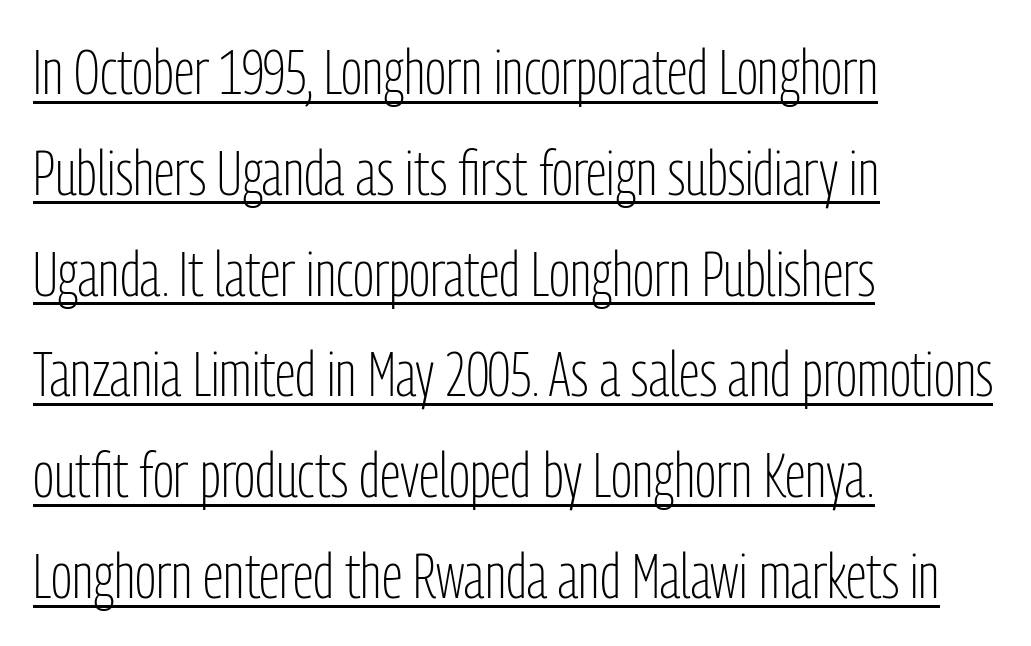
The image shows 63 px light, condensed sans-serif type, upright; set left-aligned, normal line spacing (1.6x), normal letter spacing, underlined; low stroke contrast and a medium x-height.
